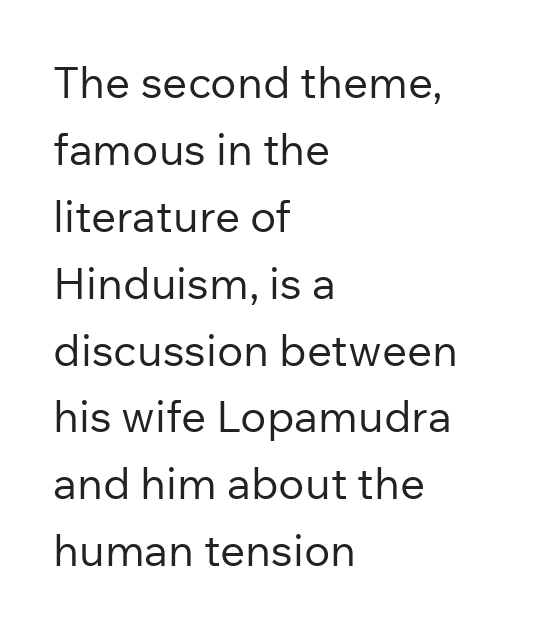
The image shows 44 px regular-weight sans-serif type, upright; set left-aligned, normal line spacing (1.52x), normal letter spacing, not underlined; low stroke contrast and a medium x-height.
